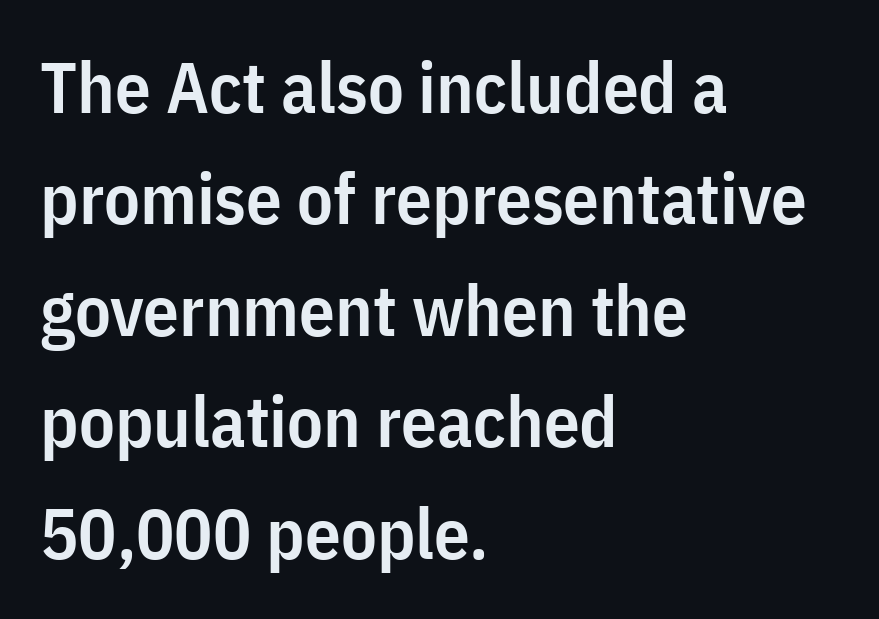
The image shows 71 px semibold, condensed sans-serif type, upright; set left-aligned, normal line spacing (1.57x), normal letter spacing, not underlined; low stroke contrast and a medium x-height.
